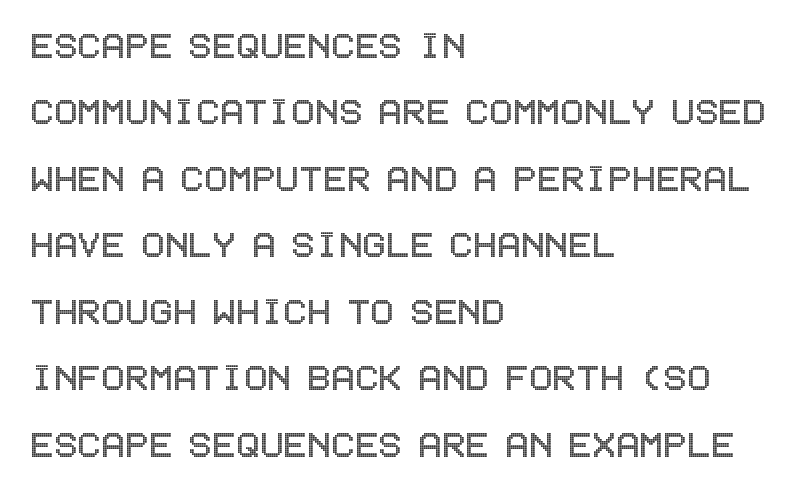
{"italic": "no", "width": "condensed", "x_height": "large", "underline": "no", "align": "left", "line_spacing": "normal", "line_spacing_ratio": 1.51, "letter_spacing": "normal", "letter_spacing_em": 0.0, "glyph_px": 44}
